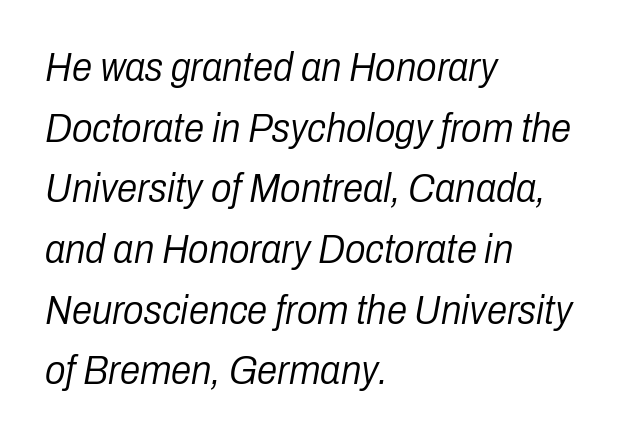
The image shows 41 px light, condensed type, italic (leaning right); set left-aligned, normal line spacing (1.48x), normal letter spacing, not underlined; low stroke contrast and a medium x-height.
